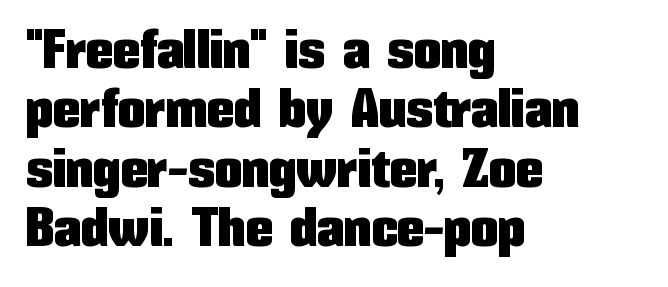
Q: Is the text italic (slanted)? A: No, it is upright.
Q: Is the typeface a serif or a sans-serif typeface? A: Sans-serif.
Q: Is the text underlined? A: No.
Q: How is the paragraph aligned? A: Left-aligned.
Q: Is the spacing between letters normal or unusually wide? A: Normal.
Q: Is the spacing between lines tight, normal or loose? A: Tight.
Q: Width (condensed, normal, or wide)? A: Condensed.
Q: Stroke contrast? A: Low.
Q: x-height? A: Medium.
Q: Monospaced? A: No.
